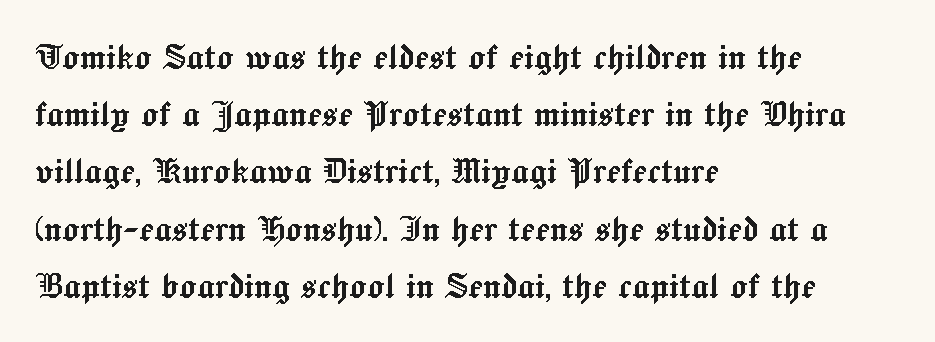
The image shows 43 px text type, upright; set left-aligned, normal line spacing (1.33x), normal letter spacing, not underlined; a medium x-height.
